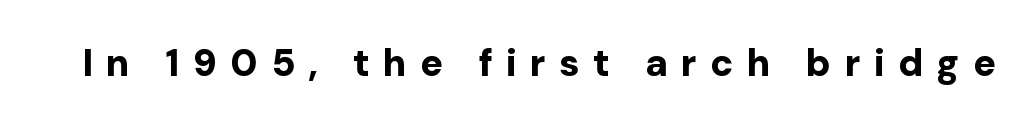
Q: Is the text bold? A: Yes.
Q: Is the text italic (slanted)? A: No, it is upright.
Q: Is the typeface a serif or a sans-serif typeface? A: Sans-serif.
Q: Is the text underlined? A: No.
Q: Is the spacing between letters normal or unusually wide? A: Unusually wide.
Q: Width (condensed, normal, or wide)? A: Normal.
Q: Stroke contrast? A: Low.
Q: x-height? A: Medium.
Q: Monospaced? A: No.
